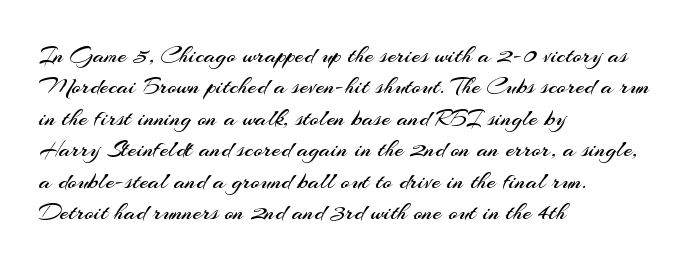
{"bold": "no", "underline": "no", "align": "left", "line_spacing": "normal", "line_spacing_ratio": 1.26, "letter_spacing": "normal", "letter_spacing_em": 0.0, "glyph_px": 25}
